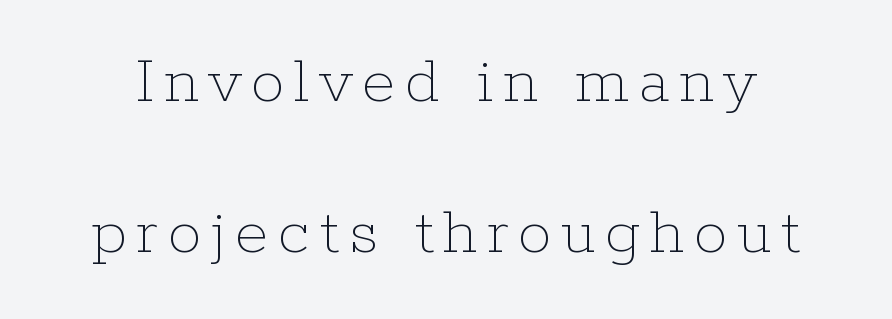
Heft: none added — not bold. This rendering features lettering with no underline. Each new line begins a long way beneath the previous one. The lettering holds an erect, upright posture throughout. Note the varied advance widths — an 'i' is clearly narrower than an 'm'.
